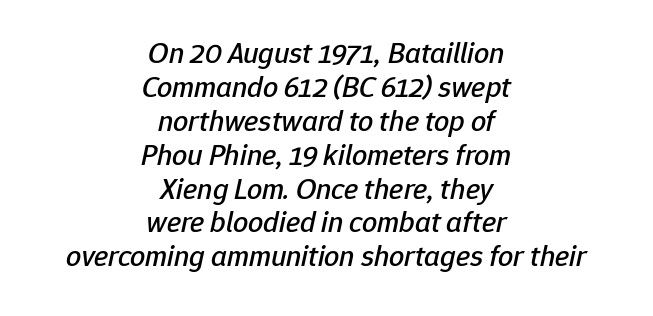
Q: Is the text italic (slanted)? A: Yes, it leans right by about 12 degrees.
Q: Is the text underlined? A: No.
Q: How is the paragraph aligned? A: Centered.
Q: Is the spacing between letters normal or unusually wide? A: Normal.
Q: Is the spacing between lines tight, normal or loose? A: Tight.
Q: Width (condensed, normal, or wide)? A: Normal.
Q: Stroke contrast? A: Low.
Q: x-height? A: Medium.
Q: Monospaced? A: No.
